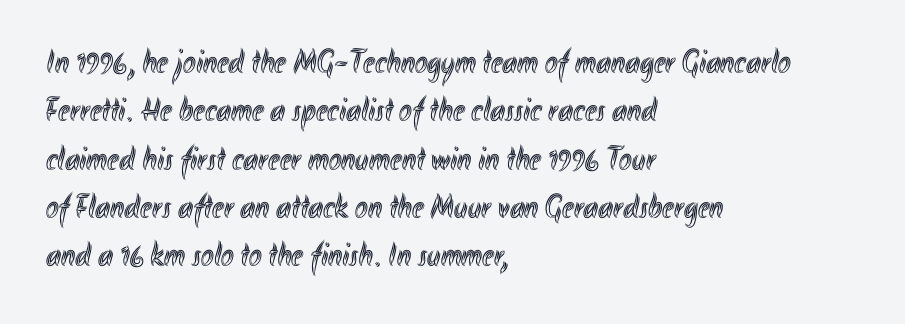
Q: Is the text italic (slanted)? A: Yes.
Q: Is the text underlined? A: No.
Q: How is the paragraph aligned? A: Left-aligned.
Q: Is the spacing between letters normal or unusually wide? A: Normal.
Q: Is the spacing between lines tight, normal or loose? A: Normal.
Q: Width (condensed, normal, or wide)? A: Condensed.
Q: x-height? A: Small.
Q: Monospaced? A: No.
